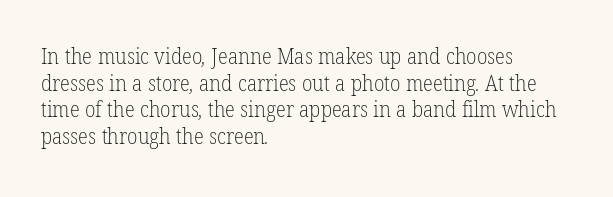
These lines are set flush left with a ragged right edge. How are the letters spaced? Ordinarily, with no added tracking. Each stroke keeps to a modest, everyday thickness or less. The line-height multiplier appears to be the usual default. Descender tails drop into unmarked territory.
